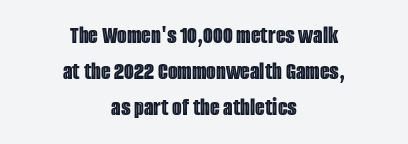
{"italic": "no", "underline": "no", "align": "center", "line_spacing": "normal", "line_spacing_ratio": 1.45, "letter_spacing": "normal", "letter_spacing_em": 0.0, "glyph_px": 25}
